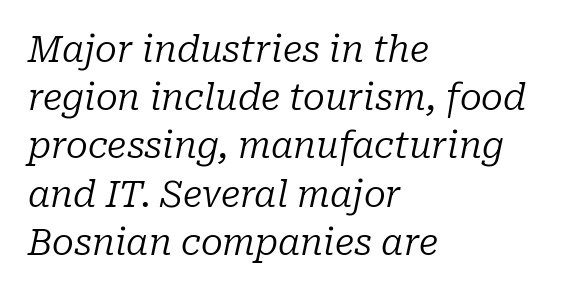
Q: Is the text bold? A: No.
Q: Is the text italic (slanted)? A: Yes, it leans right by about 10 degrees.
Q: Is the typeface a serif or a sans-serif typeface? A: Serif.
Q: Is the text underlined? A: No.
Q: How is the paragraph aligned? A: Left-aligned.
Q: Is the spacing between letters normal or unusually wide? A: Normal.
Q: Is the spacing between lines tight, normal or loose? A: Normal.
Q: Width (condensed, normal, or wide)? A: Normal.
Q: Stroke contrast? A: Low.
Q: x-height? A: Medium.
Q: Monospaced? A: No.
